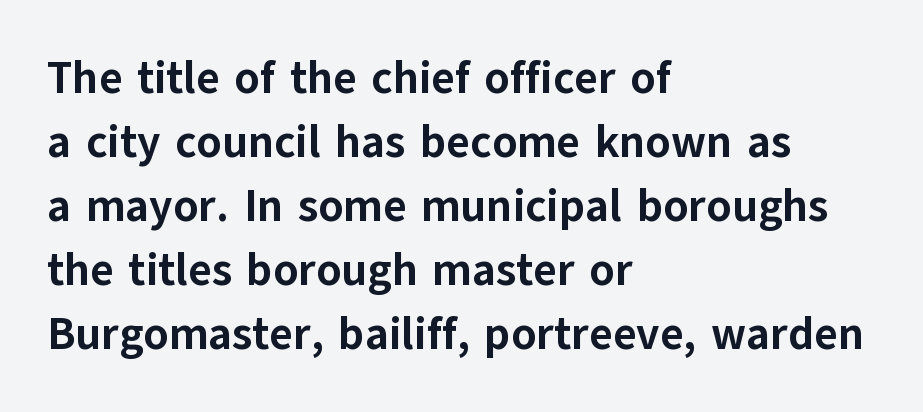
Q: Is the text bold? A: Yes.
Q: Is the text italic (slanted)? A: No, it is upright.
Q: Is the typeface a serif or a sans-serif typeface? A: Sans-serif.
Q: Is the text underlined? A: No.
Q: How is the paragraph aligned? A: Left-aligned.
Q: Is the spacing between letters normal or unusually wide? A: Normal.
Q: Is the spacing between lines tight, normal or loose? A: Normal.
Q: Width (condensed, normal, or wide)? A: Normal.
Q: Stroke contrast? A: Low.
Q: x-height? A: Medium.
Q: Monospaced? A: No.
